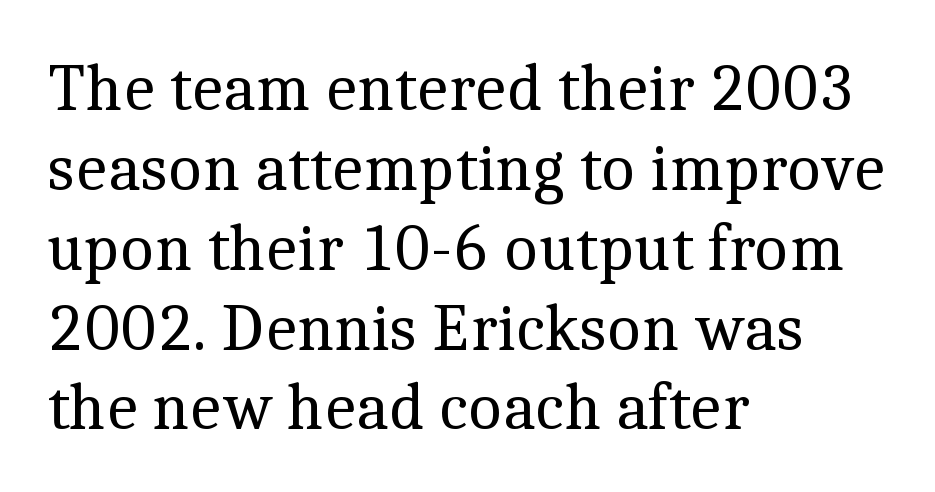
{"serif": "yes", "italic": "no", "bold": "no", "weight": "regular", "width": "normal", "x_height": "medium", "monospaced": "no", "underline": "no", "align": "left", "line_spacing_ratio": 1.21, "letter_spacing": "normal", "letter_spacing_em": 0.0, "glyph_px": 66}
